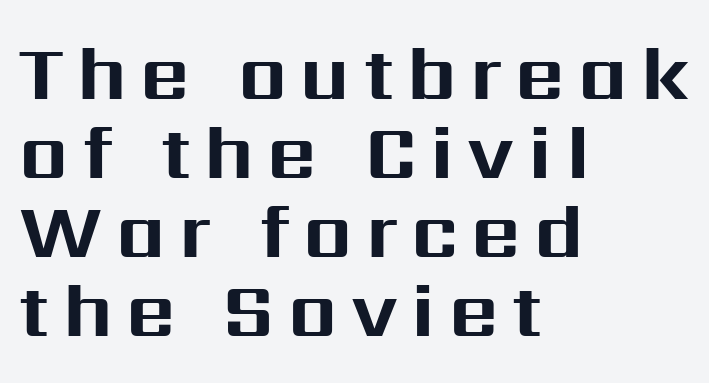
The image shows 76 px bold sans-serif type, upright; set left-aligned, tight line spacing (1.04x), not underlined; medium stroke contrast and a medium x-height.
